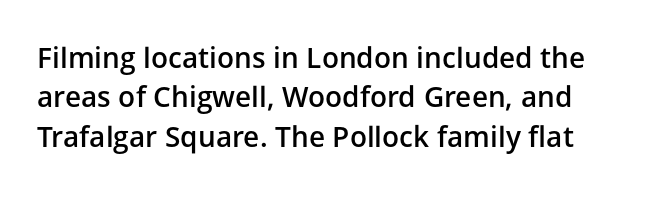
Q: Is the text bold? A: Semi-bold.
Q: Is the text italic (slanted)? A: No, it is upright.
Q: Is the typeface a serif or a sans-serif typeface? A: Sans-serif.
Q: Is the text underlined? A: No.
Q: Is the spacing between letters normal or unusually wide? A: Normal.
Q: Is the spacing between lines tight, normal or loose? A: Normal.
Q: Width (condensed, normal, or wide)? A: Normal.
Q: Stroke contrast? A: Low.
Q: x-height? A: Medium.
Q: Monospaced? A: No.
